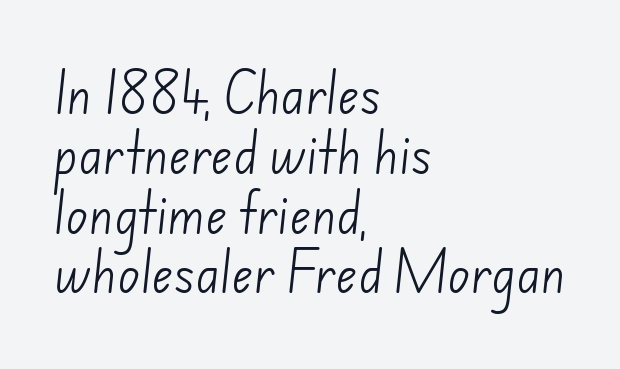
Vertically, the passage feels balanced, rows spaced as you'd expect. The typeface chosen for these lines omits serifs. Rule under the text: the space is simply empty. Short note: letters normally spaced. The face looks like a standard text weight, possibly lighter. Which margin do the lines hug? The left one — the right edge is uneven.
